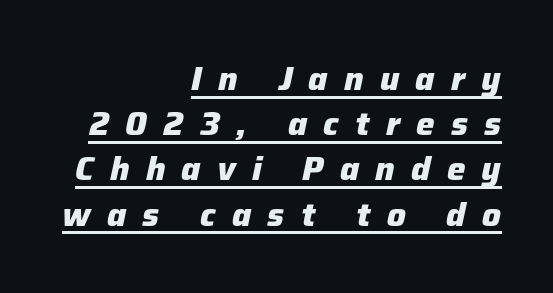
Students, observe the line beneath the letters — that is underlining. How would I describe the line gaps? Plain and ordinary. Strong, thick strokes mark this as bold type. You could not count columns in this text — the font is proportionally spaced. Visually the block forms a straight wall on the right and a jagged coastline on the left.
